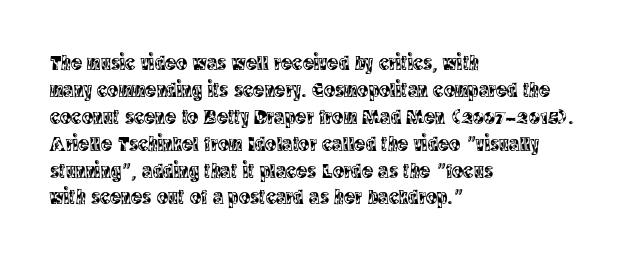
No word sits above an underline. Rendered with straight, roman letterforms. A typesetter would call this leading conventional body-copy spacing. Nothing unusual about the tracking: characters are spaced as the font intends. Line starts are locked; line ends wander.
